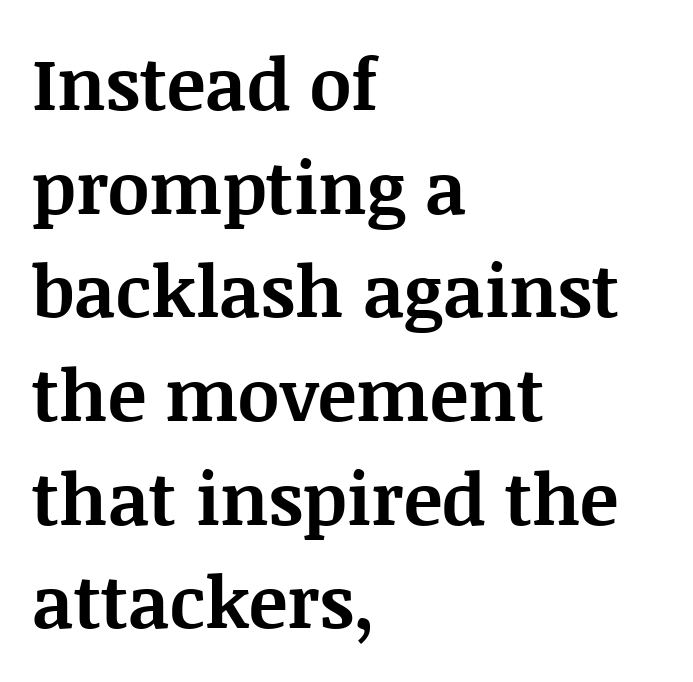
Q: Is the text bold? A: Yes.
Q: Is the text italic (slanted)? A: No, it is upright.
Q: Is the typeface a serif or a sans-serif typeface? A: Serif.
Q: Is the text underlined? A: No.
Q: How is the paragraph aligned? A: Left-aligned.
Q: Is the spacing between letters normal or unusually wide? A: Normal.
Q: Is the spacing between lines tight, normal or loose? A: Normal.
Q: Width (condensed, normal, or wide)? A: Normal.
Q: Stroke contrast? A: Medium.
Q: x-height? A: Large.
Q: Monospaced? A: No.
